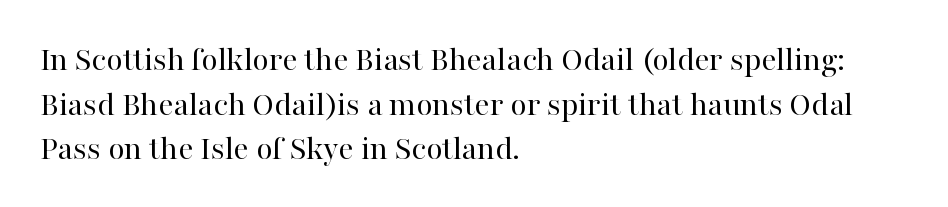
The image shows 34 px regular-weight serif type, upright; set left-aligned, normal line spacing (1.31x), normal letter spacing, not underlined; high stroke contrast and a medium x-height.
